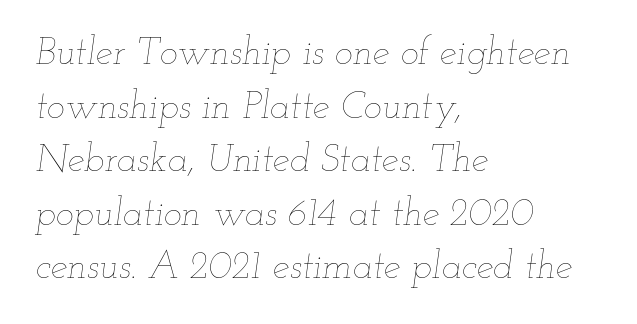
Q: Is the text bold? A: No.
Q: Is the text italic (slanted)? A: Yes, it leans right by about 12 degrees.
Q: Is the text underlined? A: No.
Q: How is the paragraph aligned? A: Left-aligned.
Q: Is the spacing between letters normal or unusually wide? A: Normal.
Q: Is the spacing between lines tight, normal or loose? A: Normal.
Q: Width (condensed, normal, or wide)? A: Wide.
Q: Stroke contrast? A: Low.
Q: x-height? A: Small.
Q: Monospaced? A: No.
